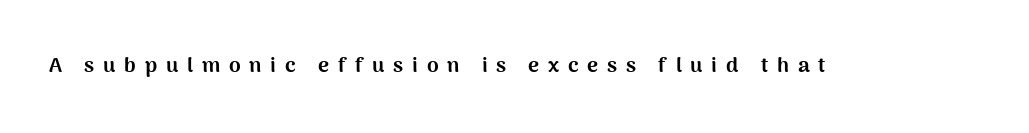
Q: Is the text bold? A: Yes.
Q: Is the text italic (slanted)? A: No, it is upright.
Q: Is the text underlined? A: No.
Q: Is the spacing between letters normal or unusually wide? A: Unusually wide.
